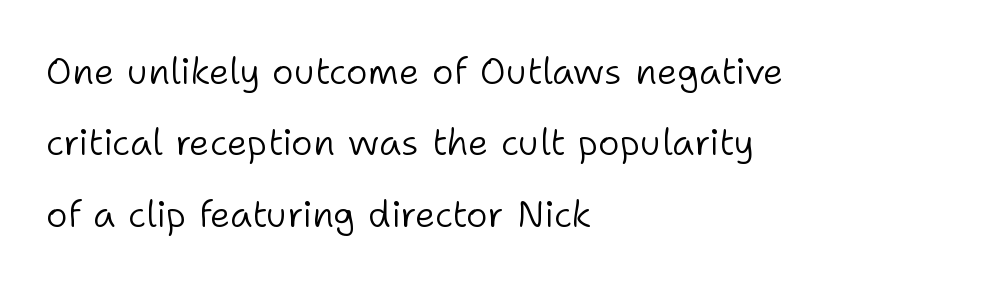
{"serif": "no", "italic": "no", "bold": "no", "weight": "light", "width": "normal", "stroke_contrast": "low", "x_height": "medium", "monospaced": "no", "underline": "no", "align": "left", "line_spacing": "loose", "line_spacing_ratio": 1.93, "letter_spacing": "normal", "letter_spacing_em": 0.0, "glyph_px": 37}
